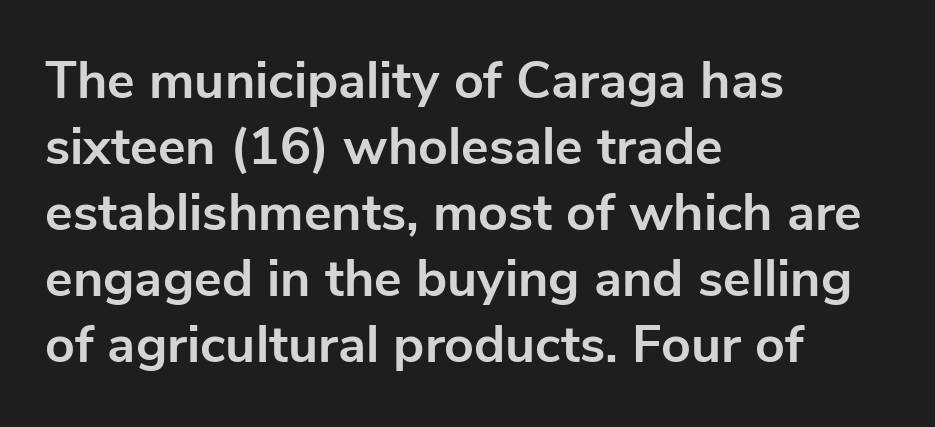
These words are printed bold, with thick strokes throughout. Underline: absent. This rendering leaves character spacing at its baseline value. Students, observe: this is what conventionally led text looks like. Vertical strokes here are truly vertical. The letters carry no serifs — their stems end cleanly without finishing strokes.
